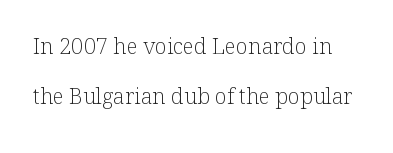
{"italic": "no", "bold": "no", "underline": "no", "line_spacing": "loose", "line_spacing_ratio": 2.27, "letter_spacing": "normal", "letter_spacing_em": 0.0, "glyph_px": 22}
